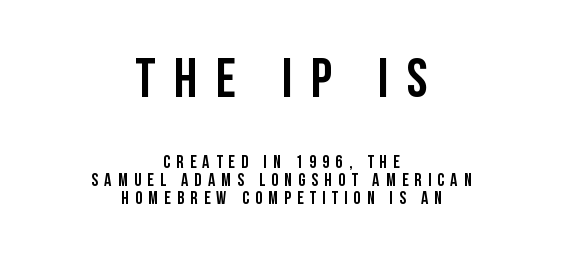
In terms of letterspacing, this is a distinctly airy, spread setting. The face used here has the dense, thick strokes of a bold. Is there any slant? The stems are plumb. If you folded the block vertically in half, each line would mirror itself in length.
